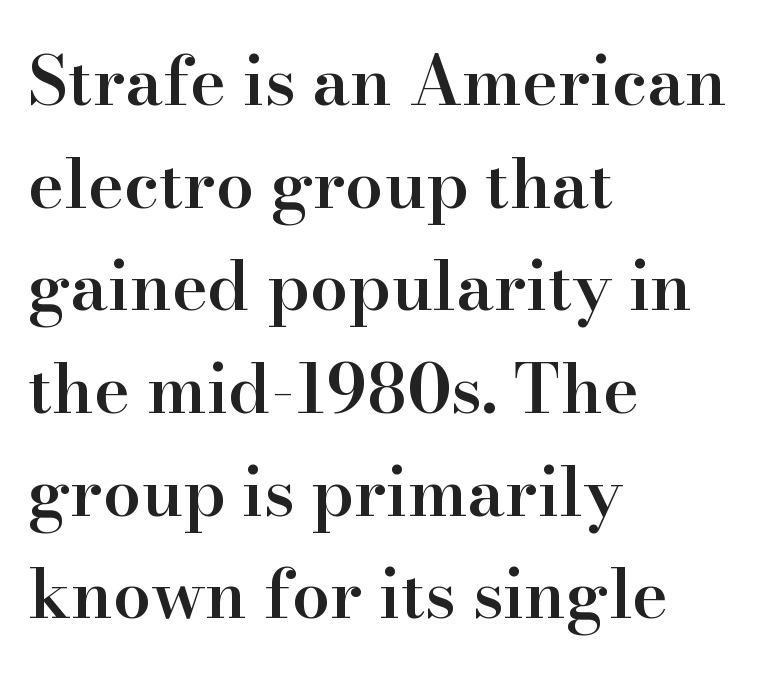
The font is running at a semibold setting, under full bold. Characters remain perfectly vertical along every line. In terms of letterform style, serifs are clearly present. Rule under the text: the space is simply empty. Horizontally, the lines are justified to the leading edge only.
